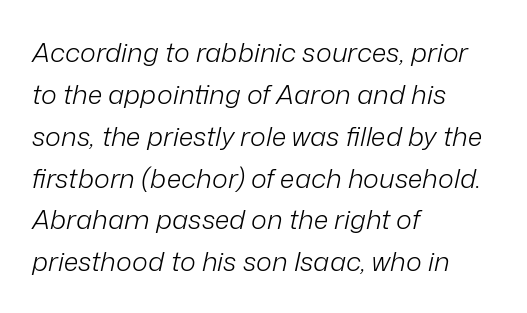
Leftover space on each line is placed entirely after the last word. Letter spacing: default. This is not heavy type; no bold has been used. The specimen reads as italic at a glance.
